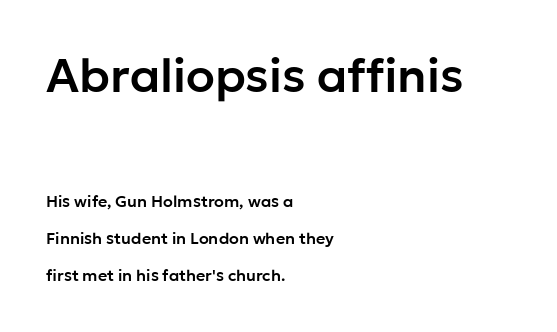
{"serif": "no", "italic": "no", "width": "normal", "stroke_contrast": "low", "x_height": "medium", "monospaced": "no", "underline": "no", "align": "left", "line_spacing": "loose", "line_spacing_ratio": 2.29, "letter_spacing": "normal", "letter_spacing_em": 0.0, "larger_block": "first", "size_ratio": 2.94, "glyph_px": 47}
